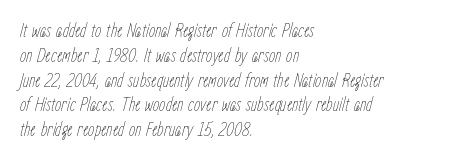
Q: Is the text bold? A: No.
Q: Is the text italic (slanted)? A: Yes, it leans right by about 15 degrees.
Q: Is the text underlined? A: No.
Q: How is the paragraph aligned? A: Left-aligned.
Q: Is the spacing between letters normal or unusually wide? A: Normal.
